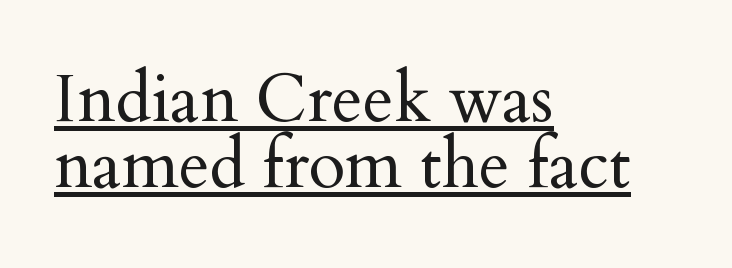
The image shows 67 px regular-weight serif type, upright; set left-aligned, tight line spacing (0.99x), normal letter spacing, underlined; medium stroke contrast and a small x-height.
